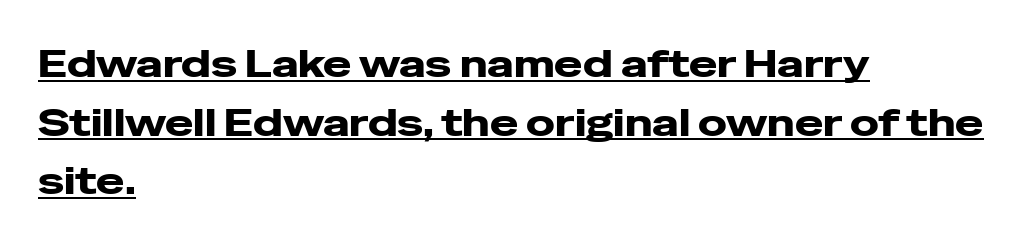
{"serif": "no", "italic": "no", "width": "wide", "stroke_contrast": "low", "x_height": "medium", "monospaced": "no", "underline": "yes", "align": "left", "line_spacing": "normal", "line_spacing_ratio": 1.54, "letter_spacing": "normal", "letter_spacing_em": 0.0, "glyph_px": 38}
